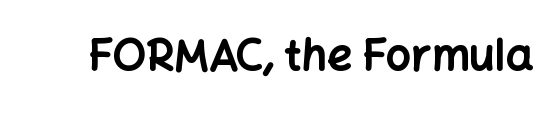
{"serif": "no", "italic": "no", "bold": "yes", "weight": "bold", "width": "normal", "stroke_contrast": "low", "x_height": "medium", "monospaced": "no", "underline": "no", "letter_spacing": "normal", "letter_spacing_em": 0.0, "glyph_px": 44}
